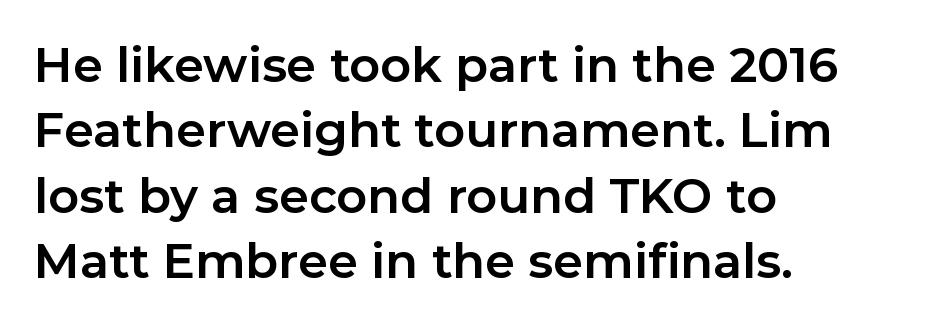
The image shows 48 px bold sans-serif type, upright; set left-aligned, normal line spacing (1.36x), normal letter spacing, not underlined; low stroke contrast and a medium x-height.
